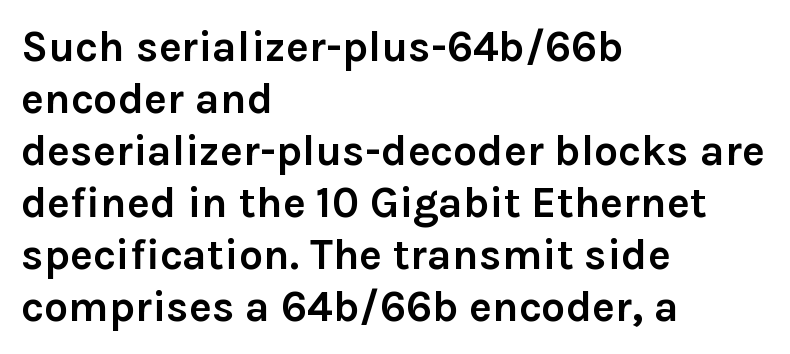
This is roman type, the default non-slanted kind. This rendering leaves character spacing at its baseline value. Heavy-handed strokes throughout: this text is bold. Underline: absent. Think of a printed novel: that variable character pitch is what you see here. Serif or sans? Sans — the stroke terminals are bare.
